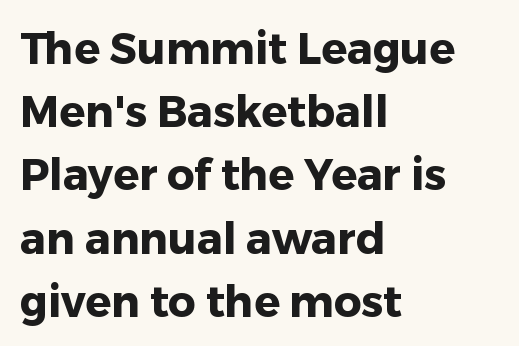
The image shows 43 px heavy sans-serif type, upright; set left-aligned, normal line spacing (1.47x), normal letter spacing, not underlined; low stroke contrast and a medium x-height.
